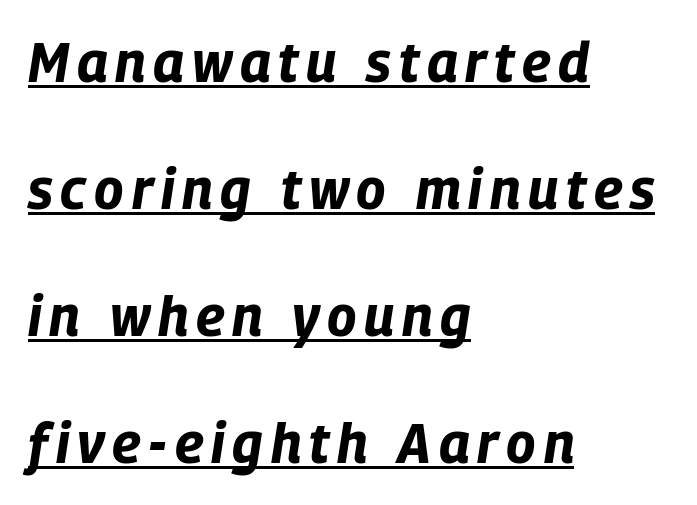
Q: Is the text bold? A: Yes.
Q: Is the text italic (slanted)? A: Yes, it leans right by about 9 degrees.
Q: Is the text underlined? A: Yes.
Q: How is the paragraph aligned? A: Left-aligned.
Q: Is the spacing between lines tight, normal or loose? A: Loose.
Q: Width (condensed, normal, or wide)? A: Condensed.
Q: Stroke contrast? A: Low.
Q: x-height? A: Large.
Q: Monospaced? A: No.
